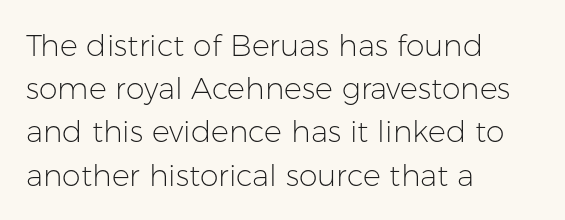
Q: Is the text bold? A: No.
Q: Is the text italic (slanted)? A: No, it is upright.
Q: Is the typeface a serif or a sans-serif typeface? A: Sans-serif.
Q: Is the text underlined? A: No.
Q: How is the paragraph aligned? A: Left-aligned.
Q: Is the spacing between letters normal or unusually wide? A: Normal.
Q: Is the spacing between lines tight, normal or loose? A: Normal.
Q: Width (condensed, normal, or wide)? A: Normal.
Q: Stroke contrast? A: Low.
Q: x-height? A: Medium.
Q: Monospaced? A: No.
